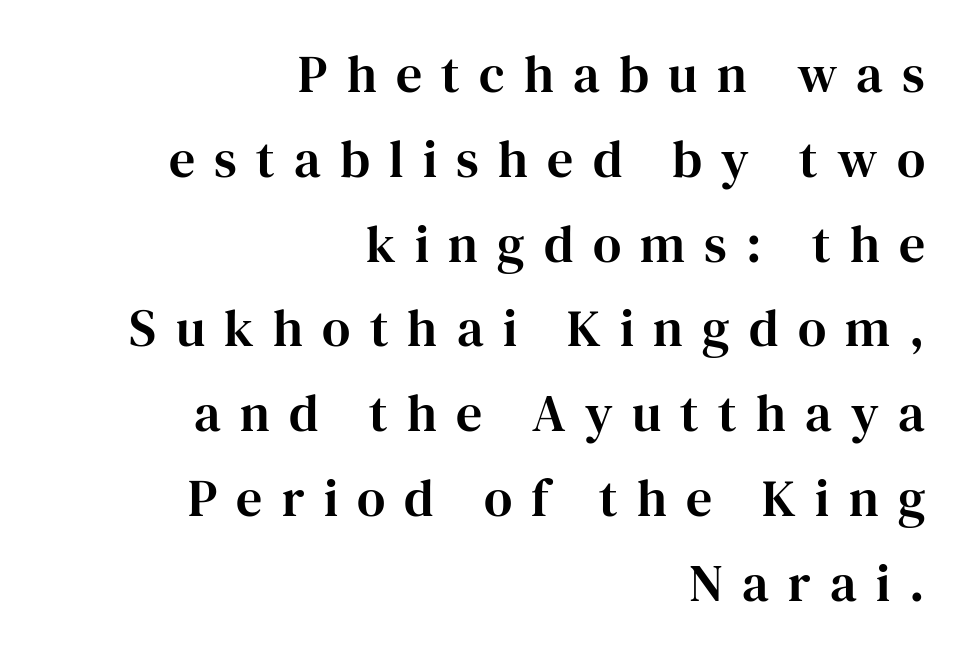
Is there any slant? The stems are plumb. The rendering shows small feet on the letterforms — a serif design. The baseline area is clear. Typeset ragged left — the right edge is the straight one.
